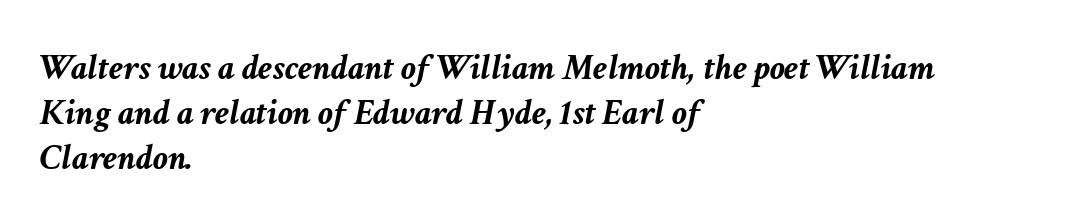
The image shows 37 px semibold type, italic (leaning right); set left-aligned, line spacing 1.22x, normal letter spacing, not underlined; low stroke contrast and a medium x-height.
